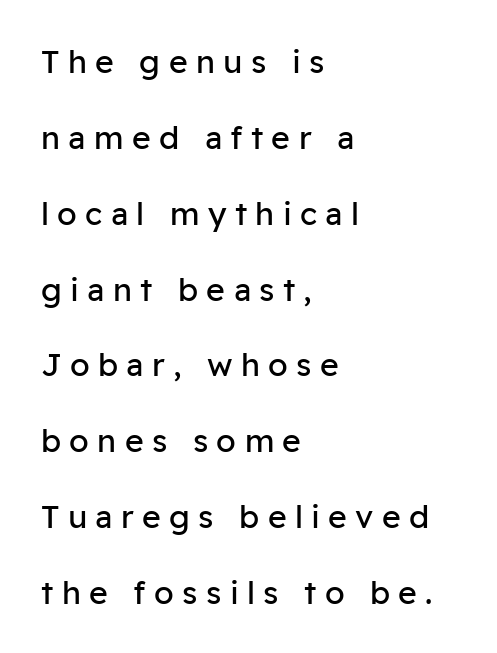
Each letter keeps its own natural width here, so spacing adapts to shape. Stems here are at most as thick as an everyday book face. Short note: letters widely spaced. Serifs: no, the terminals of the letterforms are clean. Reading down the column, the eye jumps a long way to each next line. Each line starts at the same left margin while the right side varies.
